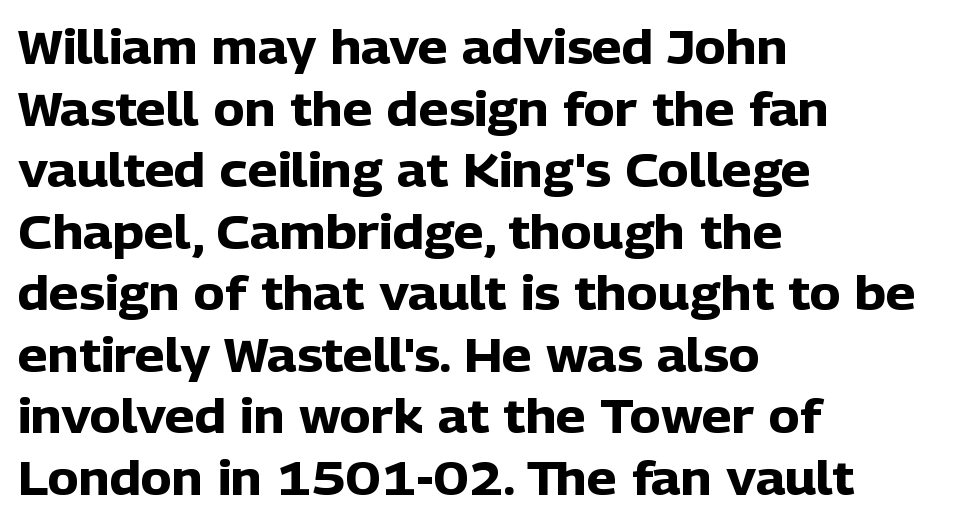
A typesetter would call this proportional, since set widths differ per character. Honestly, the row spacing looks completely unremarkable. This sample uses a sans-serif face. Beneath every word, the page is bare. Line beginnings align vertically; line endings do not. The letters stand straight up with perfectly vertical stems.
